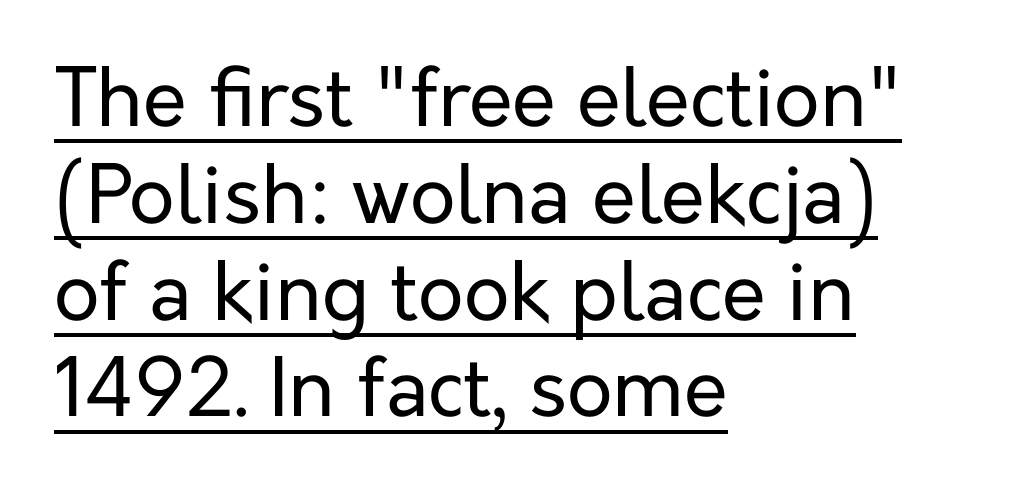
Stem width sits at or under what a default text font uses. Does extra space separate the letters? No, they use regular spacing. The words here are underlined. One-word summary of the alignment: left. Upright lettering throughout.
